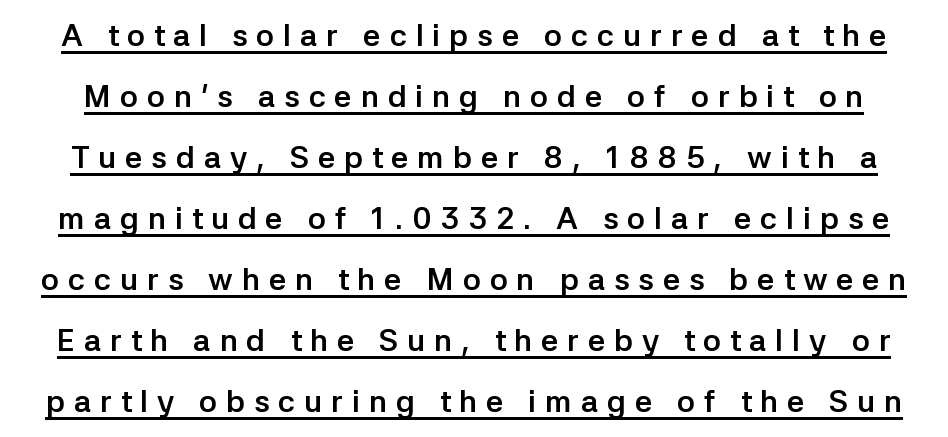
Q: Is the text bold? A: Yes.
Q: Is the text italic (slanted)? A: No, it is upright.
Q: Is the typeface a serif or a sans-serif typeface? A: Sans-serif.
Q: Is the text underlined? A: Yes.
Q: Is the spacing between letters normal or unusually wide? A: Unusually wide.
Q: Is the spacing between lines tight, normal or loose? A: Loose.
Q: Width (condensed, normal, or wide)? A: Normal.
Q: Stroke contrast? A: Low.
Q: x-height? A: Medium.
Q: Monospaced? A: No.
